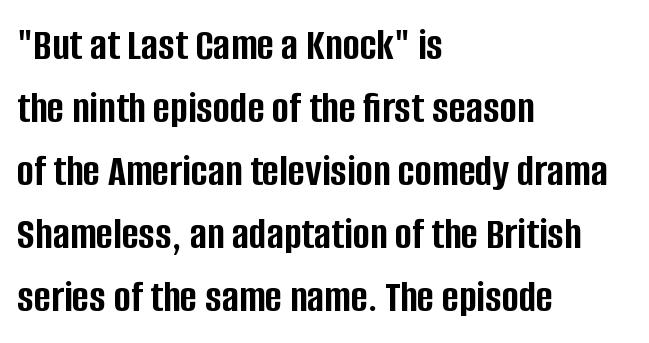
{"serif": "no", "italic": "no", "bold": "yes", "weight": "semibold", "width": "condensed", "stroke_contrast": "low", "x_height": "large", "monospaced": "no", "underline": "no", "align": "left", "line_spacing": "normal", "line_spacing_ratio": 1.37, "letter_spacing": "normal", "letter_spacing_em": 0.0, "glyph_px": 46}
